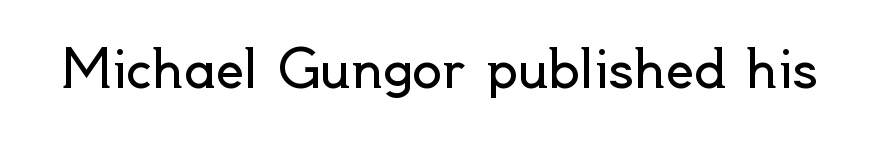
Q: Is the text bold? A: No.
Q: Is the text italic (slanted)? A: No, it is upright.
Q: Is the typeface a serif or a sans-serif typeface? A: Sans-serif.
Q: Is the text underlined? A: No.
Q: Is the spacing between letters normal or unusually wide? A: Normal.
Q: Width (condensed, normal, or wide)? A: Normal.
Q: x-height? A: Small.
Q: Monospaced? A: No.
